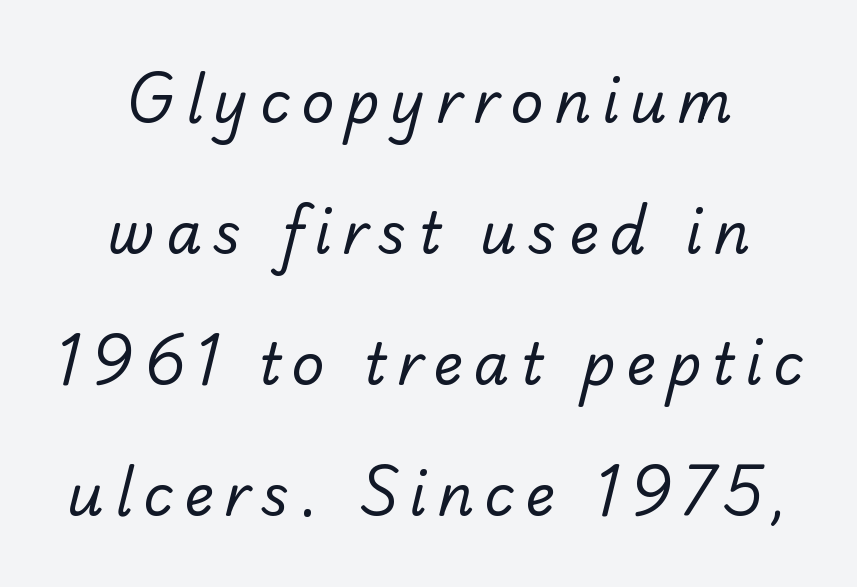
The image shows 57 px regular-weight sans-serif type; set centered, loose line spacing (2.3x), not underlined; low stroke contrast and a small x-height.
